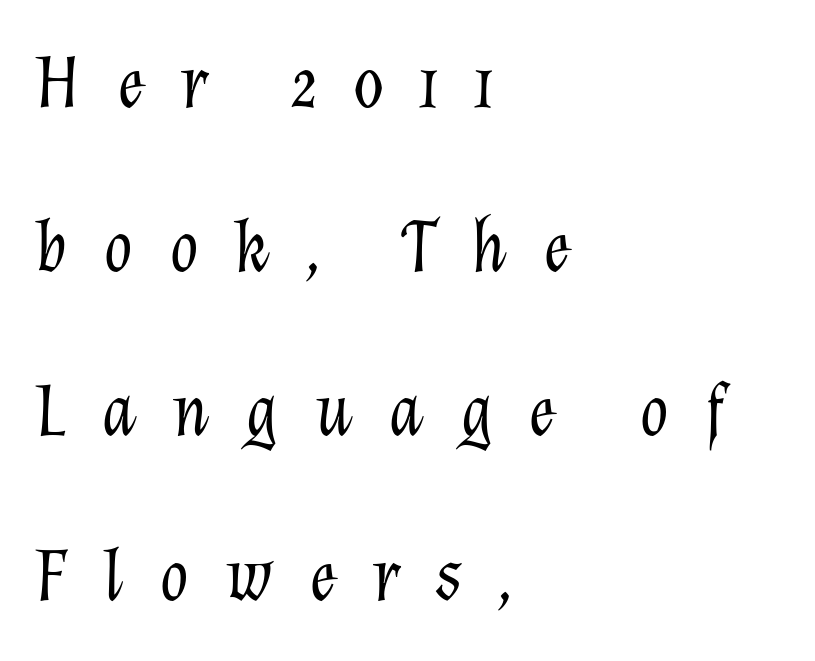
Typeset ragged right — the left edge is the straight one. Regarding leading, the lines here are spaced well apart. Is the letter spacing exaggerated? Yes — the characters are pushed far apart. These lines are rendered in a variable-pitch font.
